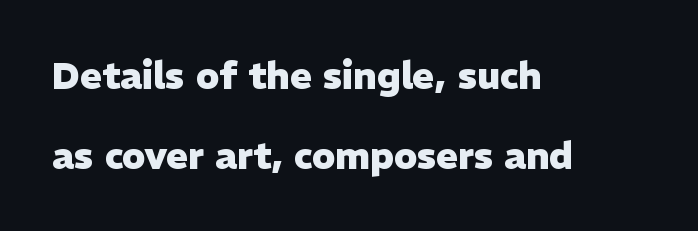
The image shows 37 px heavy sans-serif type, upright; set left-aligned, loose line spacing (2.15x), normal letter spacing, not underlined; low stroke contrast and a medium x-height.
